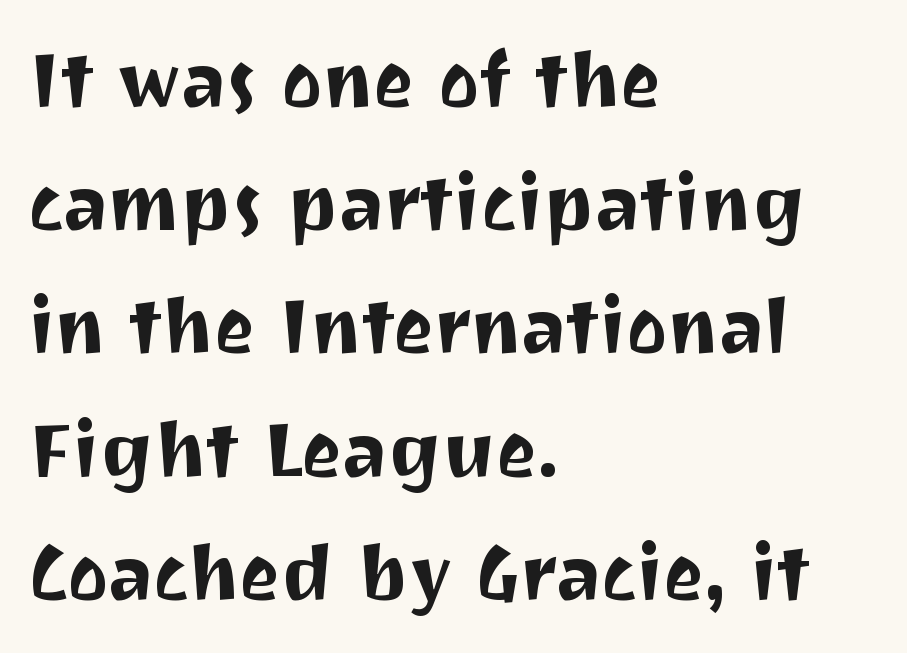
In terms of letterspacing, this is plain default setting. Students, observe: this is what conventionally led text looks like. Decoration check: the copy has no underline. Notice how the stems are strictly vertical — no italics here. I'd call this a sans setting — the letters go barefoot. Does the copy run flush right? No — it runs flush left.
